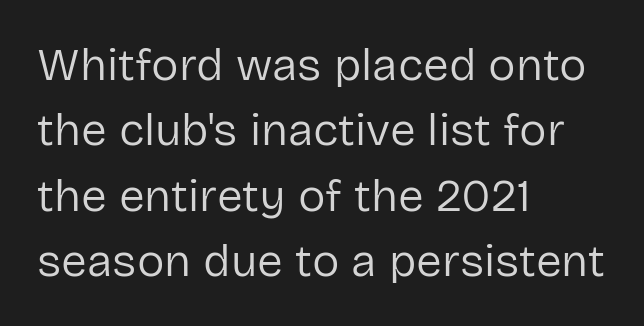
The rendering keeps characters at their native spacing. These lines sit exactly where default settings would place them. Note the varied advance widths — an 'i' is clearly narrower than an 'm'. A student would call this left alignment; a typographer would say flush left, rag right.
